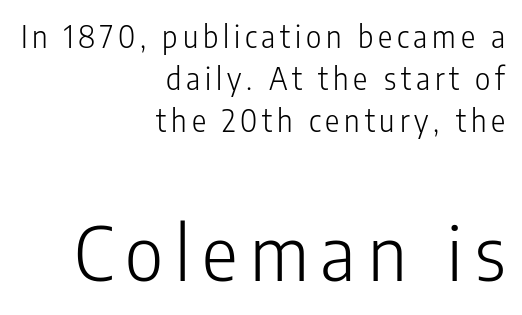
Q: Is the text bold? A: No.
Q: Is the text italic (slanted)? A: No, it is upright.
Q: Is the typeface a serif or a sans-serif typeface? A: Sans-serif.
Q: Is the text underlined? A: No.
Q: How is the paragraph aligned? A: Right-aligned.
Q: Is the spacing between lines tight, normal or loose? A: Normal.
Q: Which block of text is set in a larger size, the first (top) or the second (bottom)? A: The second (bottom) one.
Q: Width (condensed, normal, or wide)? A: Condensed.
Q: Stroke contrast? A: Low.
Q: x-height? A: Medium.
Q: Monospaced? A: No.
